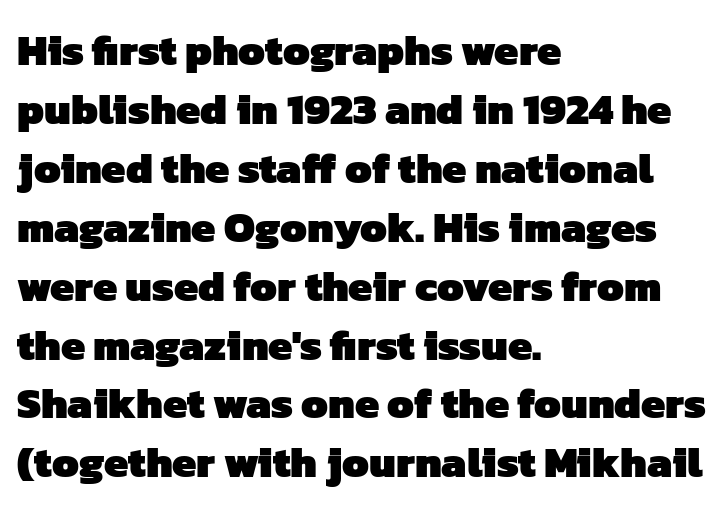
Q: Is the text bold? A: Yes.
Q: Is the typeface a serif or a sans-serif typeface? A: Sans-serif.
Q: Is the text underlined? A: No.
Q: How is the paragraph aligned? A: Left-aligned.
Q: Is the spacing between letters normal or unusually wide? A: Normal.
Q: Is the spacing between lines tight, normal or loose? A: Normal.
Q: Width (condensed, normal, or wide)? A: Normal.
Q: Stroke contrast? A: Low.
Q: x-height? A: Medium.
Q: Monospaced? A: No.
